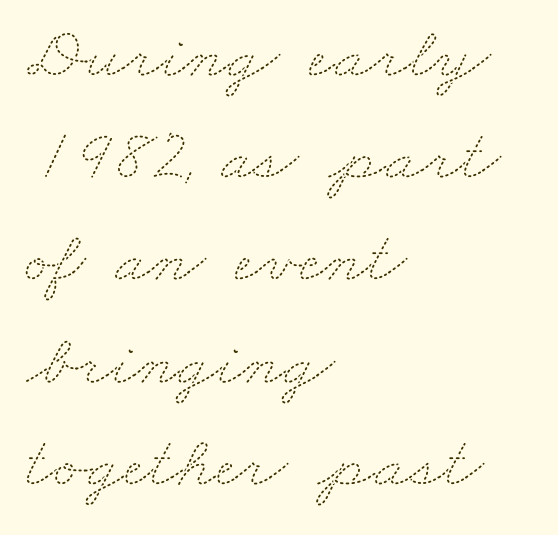
{"bold": "no", "weight": "thin", "width": "wide", "stroke_contrast": "medium", "x_height": "small", "monospaced": "no", "underline": "no", "align": "left", "line_spacing": "normal", "line_spacing_ratio": 1.4, "letter_spacing": "normal", "letter_spacing_em": 0.0, "glyph_px": 73}
